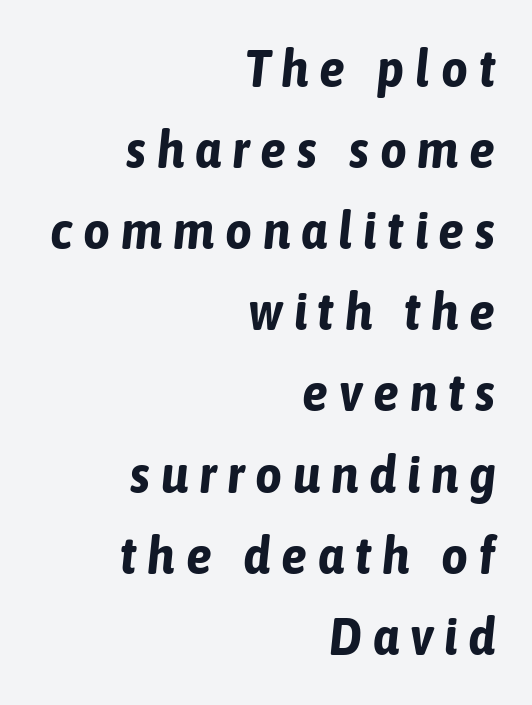
{"italic": "yes", "lean": "right", "slant_degrees": 6, "bold": "yes", "weight": "bold", "width": "condensed", "stroke_contrast": "low", "x_height": "medium", "monospaced": "no", "underline": "no", "align": "right", "line_spacing": "normal", "line_spacing_ratio": 1.56, "letter_spacing": "wide", "letter_spacing_em": 0.21, "glyph_px": 52}
